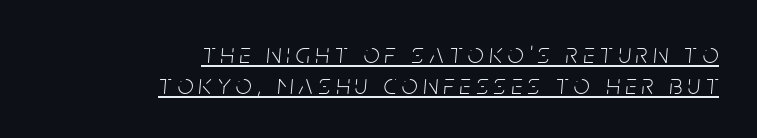
Q: Is the text bold? A: No.
Q: Is the text italic (slanted)? A: Yes, it leans right by about 5 degrees.
Q: Is the text underlined? A: Yes.
Q: How is the paragraph aligned? A: Right-aligned.
Q: Is the spacing between letters normal or unusually wide? A: Unusually wide.
Q: Is the spacing between lines tight, normal or loose? A: Tight.
Q: Width (condensed, normal, or wide)? A: Condensed.
Q: Stroke contrast? A: Low.
Q: x-height? A: Large.
Q: Monospaced? A: No.
